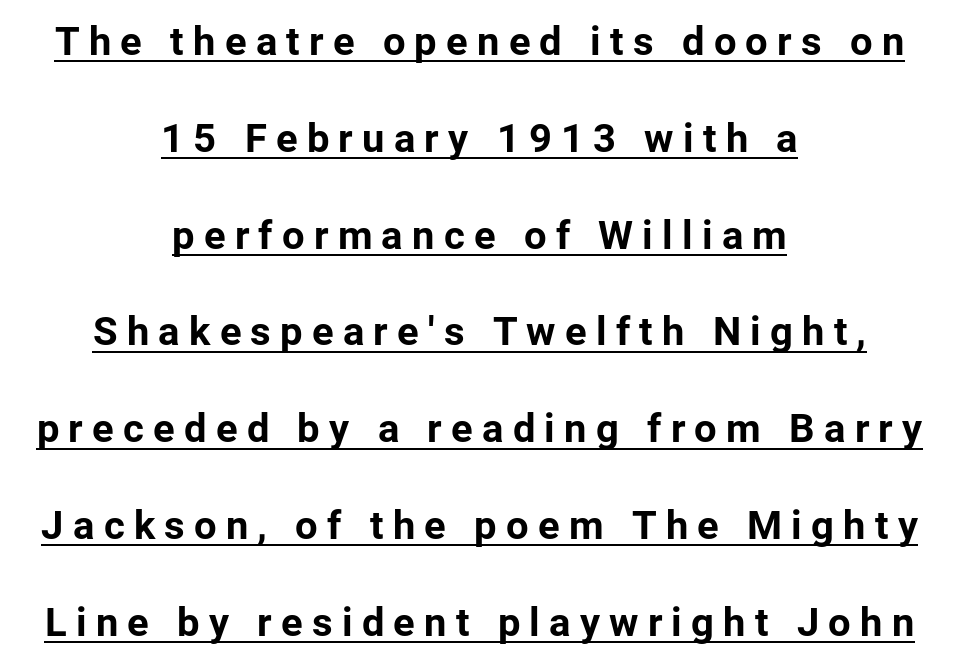
Q: Is the text bold? A: Yes.
Q: Is the text italic (slanted)? A: No, it is upright.
Q: Is the typeface a serif or a sans-serif typeface? A: Sans-serif.
Q: Is the text underlined? A: Yes.
Q: How is the paragraph aligned? A: Centered.
Q: Is the spacing between letters normal or unusually wide? A: Unusually wide.
Q: Is the spacing between lines tight, normal or loose? A: Loose.
Q: Width (condensed, normal, or wide)? A: Normal.
Q: Stroke contrast? A: Low.
Q: x-height? A: Medium.
Q: Monospaced? A: No.
